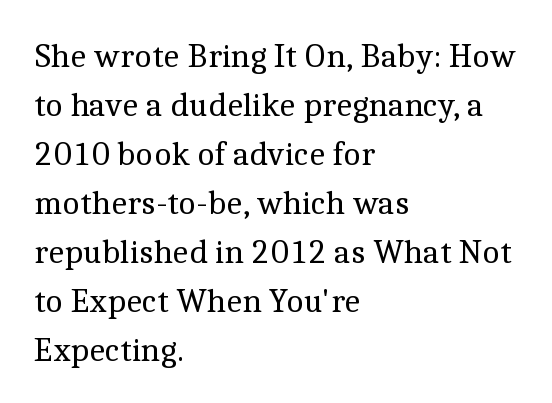
The image shows 34 px regular-weight serif type, upright; set left-aligned, normal line spacing (1.44x), normal letter spacing, not underlined; a medium x-height.
